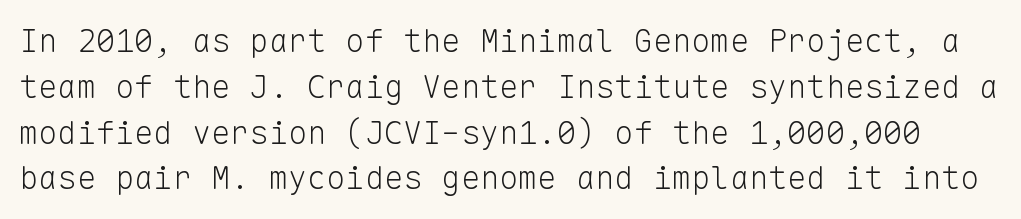
Students, note that the glyphs here touch the page at normal intervals. Ordinary non-slanted type is in use. The baseline area is clear. Baseline-to-baseline distance is the conventional proportion of letter height. Here the designer chose a console-style face with uniform glyph widths.
